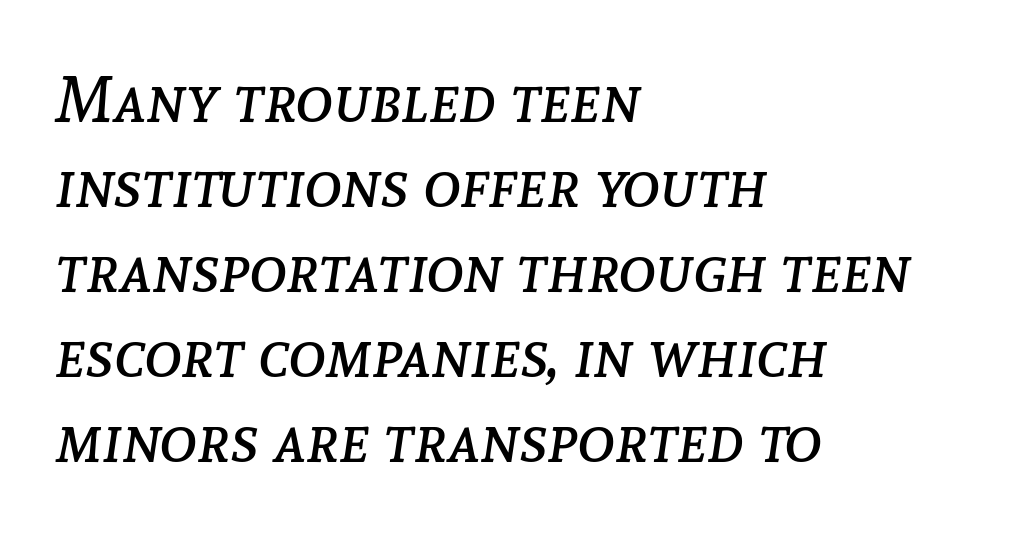
Q: Is the text bold? A: No.
Q: Is the text italic (slanted)? A: Yes, it leans right by about 8 degrees.
Q: Is the text underlined? A: No.
Q: How is the paragraph aligned? A: Left-aligned.
Q: Is the spacing between letters normal or unusually wide? A: Normal.
Q: Is the spacing between lines tight, normal or loose? A: Normal.
Q: Width (condensed, normal, or wide)? A: Normal.
Q: Stroke contrast? A: Low.
Q: x-height? A: Medium.
Q: Monospaced? A: No.
